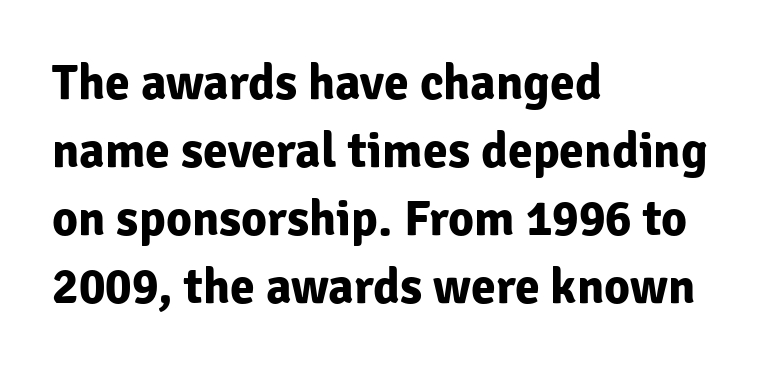
{"serif": "no", "italic": "no", "bold": "yes", "weight": "bold", "width": "normal", "stroke_contrast": "low", "x_height": "medium", "monospaced": "no", "underline": "no", "align": "left", "line_spacing": "normal", "line_spacing_ratio": 1.36, "letter_spacing": "normal", "letter_spacing_em": 0.0, "glyph_px": 50}
